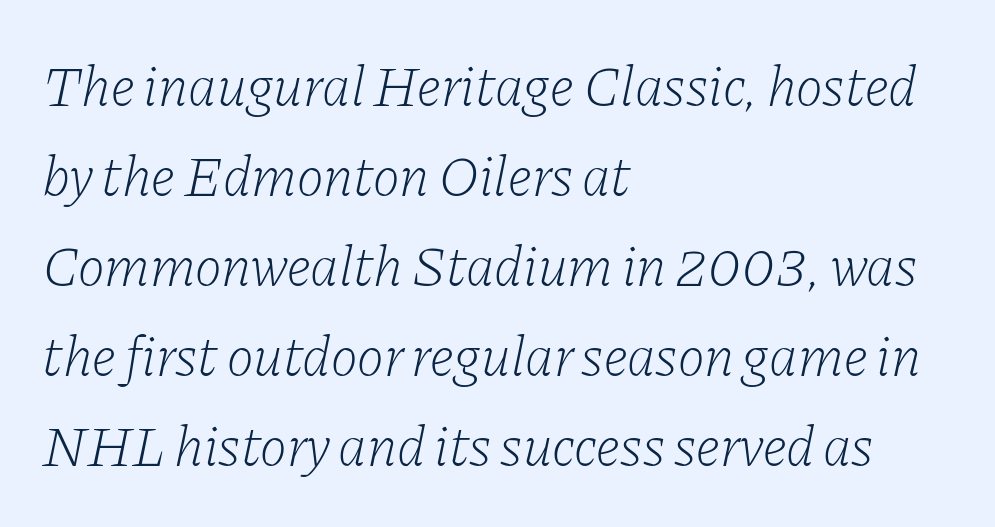
The paragraph has a hard left edge and a soft right edge. Glyph-to-glyph distance matches everyday printed text. Italic: yes, the glyphs are oblique. The letters advance in unequal steps, a hallmark of proportional type. The glyphs are unaccompanied by any horizontal stroke below them. Ink coverage per letter is moderate at most.
